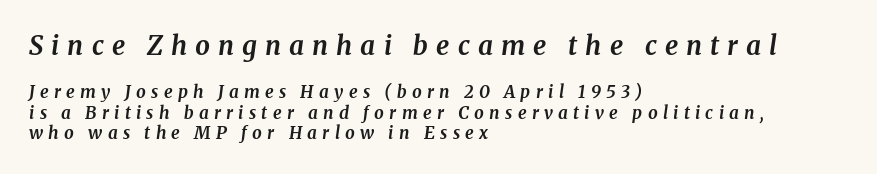
A typesetter would mark this as italic. One-word summary of the alignment: left. Between one letter and the next there's a generous, obvious gap. A clean baseline with only descenders dipping below it. The earlier block is typeset at a bigger size than the later block.
